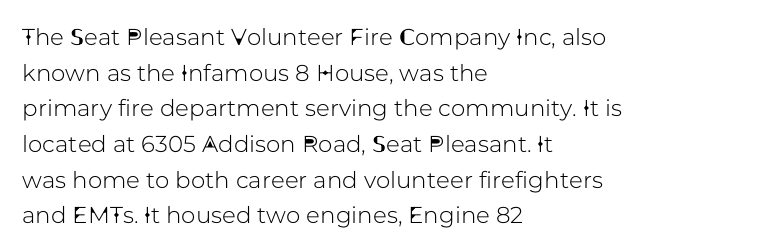
The image shows 23 px text type, upright; set left-aligned, normal line spacing (1.55x), normal letter spacing, not underlined.
